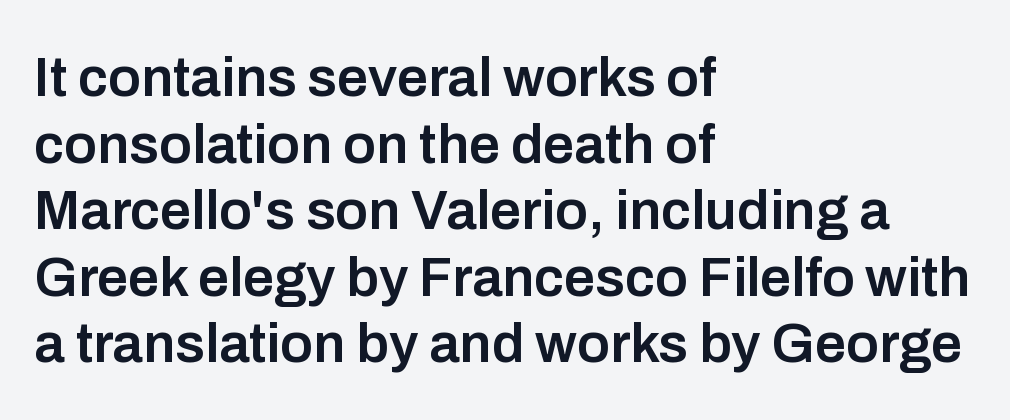
{"serif": "no", "italic": "no", "bold": "semi", "weight": "semibold", "width": "normal", "stroke_contrast": "low", "x_height": "medium", "monospaced": "no", "underline": "no", "align": "left", "line_spacing_ratio": 1.21, "letter_spacing": "normal", "letter_spacing_em": 0.0, "glyph_px": 55}
